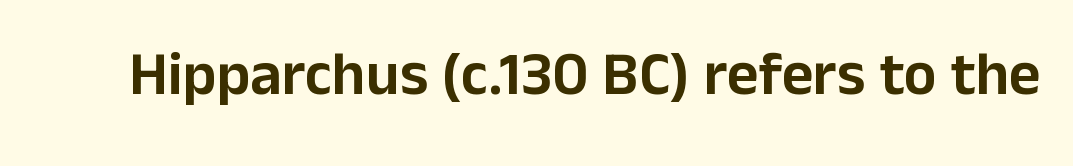
Q: Is the text italic (slanted)? A: No, it is upright.
Q: Is the typeface a serif or a sans-serif typeface? A: Sans-serif.
Q: Is the text underlined? A: No.
Q: Is the spacing between letters normal or unusually wide? A: Normal.
Q: Width (condensed, normal, or wide)? A: Normal.
Q: Stroke contrast? A: Low.
Q: x-height? A: Medium.
Q: Monospaced? A: No.
